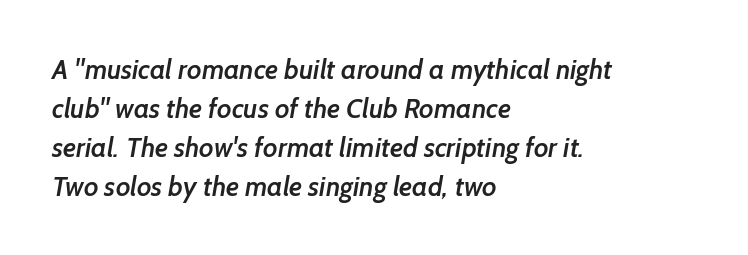
Q: Is the text bold? A: Semi-bold.
Q: Is the text underlined? A: No.
Q: How is the paragraph aligned? A: Left-aligned.
Q: Is the spacing between letters normal or unusually wide? A: Normal.
Q: Is the spacing between lines tight, normal or loose? A: Normal.
